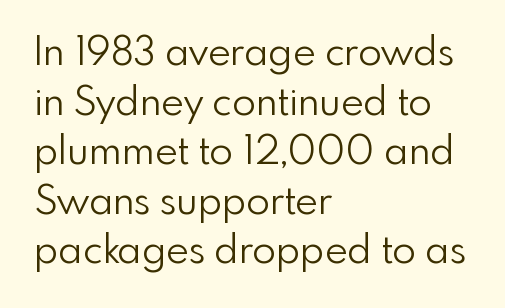
Q: Is the text bold? A: No.
Q: Is the text italic (slanted)? A: No, it is upright.
Q: Is the typeface a serif or a sans-serif typeface? A: Sans-serif.
Q: Is the text underlined? A: No.
Q: How is the paragraph aligned? A: Left-aligned.
Q: Is the spacing between letters normal or unusually wide? A: Normal.
Q: Is the spacing between lines tight, normal or loose? A: Normal.
Q: Width (condensed, normal, or wide)? A: Normal.
Q: Stroke contrast? A: Low.
Q: x-height? A: Small.
Q: Monospaced? A: No.
